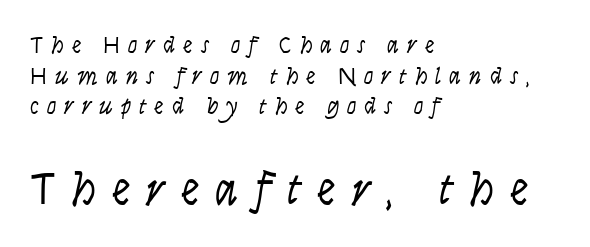
{"serif": "no", "bold": "no", "weight": "light", "width": "condensed", "stroke_contrast": "low", "x_height": "large", "monospaced": "no", "underline": "no", "align": "left", "line_spacing": "normal", "line_spacing_ratio": 1.28, "letter_spacing": "wide", "letter_spacing_em": 0.33, "larger_block": "second", "size_ratio": 1.96, "glyph_px": 47}
